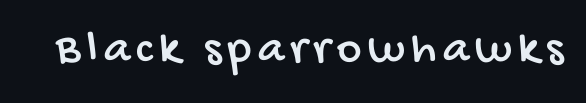
Q: Is the typeface a serif or a sans-serif typeface? A: Sans-serif.
Q: Is the text underlined? A: No.
Q: Width (condensed, normal, or wide)? A: Condensed.
Q: Stroke contrast? A: Low.
Q: x-height? A: Large.
Q: Monospaced? A: No.
